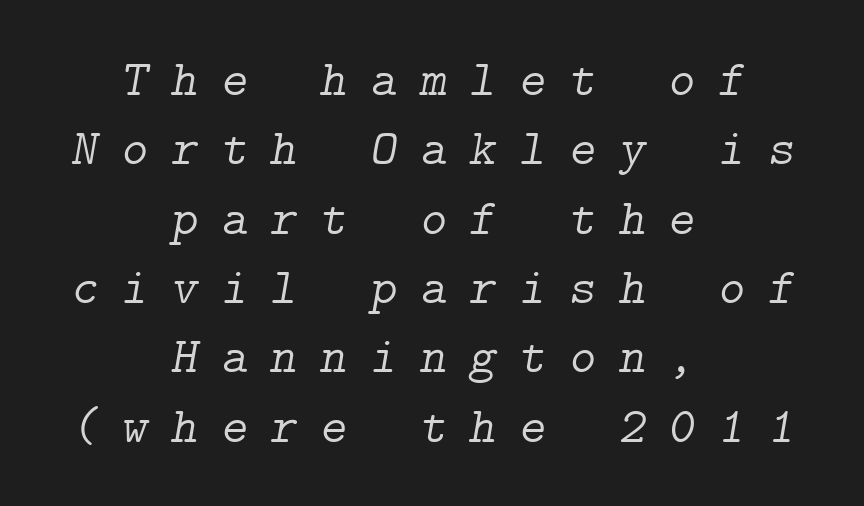
Q: Is the text bold? A: No.
Q: Is the text italic (slanted)? A: Yes, it leans right by about 9 degrees.
Q: Is the typeface a serif or a sans-serif typeface? A: Serif.
Q: Is the text underlined? A: No.
Q: How is the paragraph aligned? A: Centered.
Q: Is the spacing between letters normal or unusually wide? A: Unusually wide.
Q: Is the spacing between lines tight, normal or loose? A: Normal.
Q: Width (condensed, normal, or wide)? A: Normal.
Q: Stroke contrast? A: Low.
Q: x-height? A: Medium.
